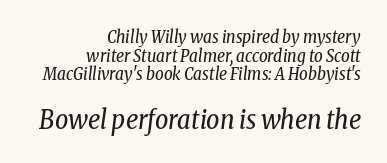
{"italic": "yes", "lean": "right", "slant_degrees": 8, "bold": "no", "underline": "no", "align": "right", "line_spacing": "tight", "line_spacing_ratio": 1.1, "letter_spacing": "normal", "letter_spacing_em": 0.0, "larger_block": "second", "size_ratio": 1.53, "glyph_px": 26}
